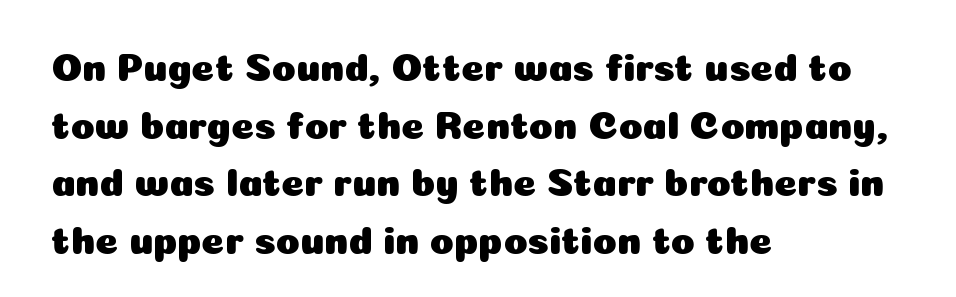
Glyph-to-glyph distance matches everyday printed text. Upright lettering throughout. Vertically, the passage feels balanced, rows spaced as you'd expect. Quick note: underline off. These lines are rendered in a variable-pitch font.
